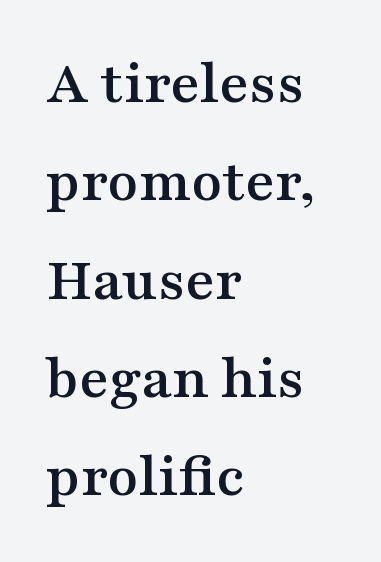
{"serif": "yes", "italic": "no", "width": "wide", "stroke_contrast": "medium", "x_height": "medium", "monospaced": "no", "underline": "no", "align": "left", "line_spacing": "normal", "line_spacing_ratio": 1.56, "letter_spacing": "normal", "letter_spacing_em": 0.0, "glyph_px": 63}
